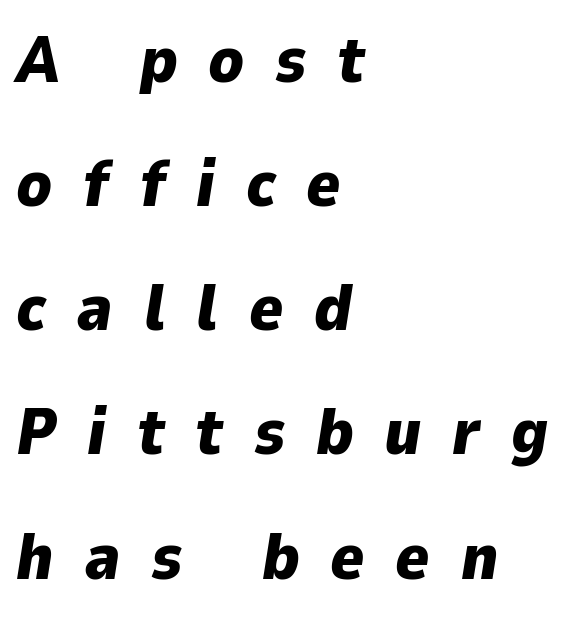
The face used here is proportionally spaced, like ordinary book or web type. Check under the words: just untouched page. Style check: oblique. The glyphs have the mass of a bold cut. Short note: letters widely spaced.
